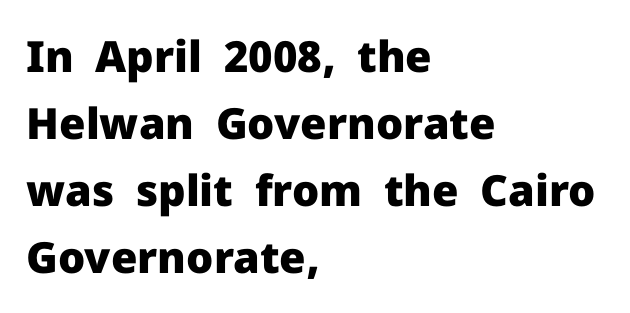
The image shows 43 px heavy sans-serif type, upright; set left-aligned, normal line spacing (1.56x), normal letter spacing, not underlined; low stroke contrast and a medium x-height.
